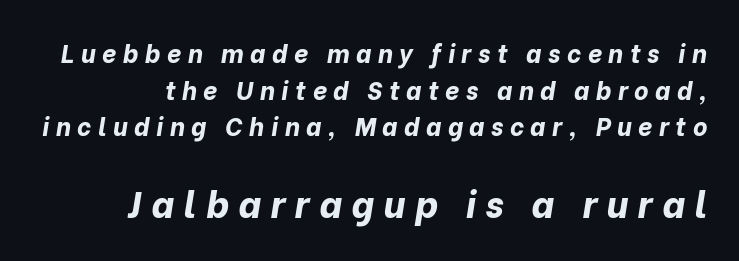
{"italic": "yes", "lean": "right", "slant_degrees": 10, "bold": "yes", "weight": "bold", "width": "normal", "stroke_contrast": "low", "x_height": "medium", "monospaced": "no", "underline": "no", "line_spacing": "normal", "line_spacing_ratio": 1.47, "letter_spacing": "wide", "letter_spacing_em": 0.26, "larger_block": "second", "size_ratio": 1.48, "glyph_px": 37}
